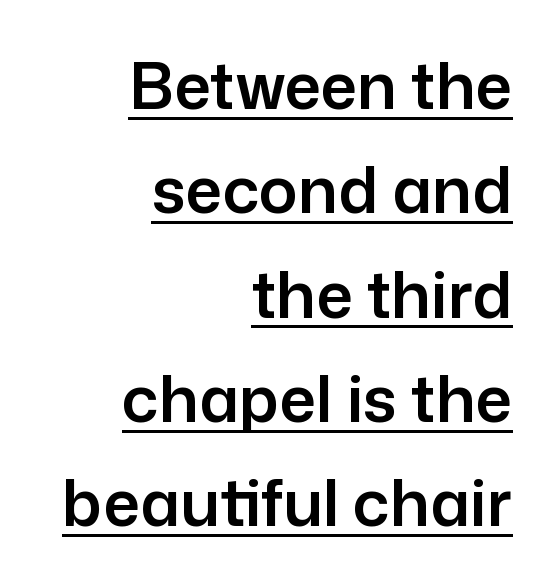
Q: Is the text italic (slanted)? A: No, it is upright.
Q: Is the typeface a serif or a sans-serif typeface? A: Sans-serif.
Q: Is the text underlined? A: Yes.
Q: How is the paragraph aligned? A: Right-aligned.
Q: Is the spacing between letters normal or unusually wide? A: Normal.
Q: Is the spacing between lines tight, normal or loose? A: Normal.
Q: Width (condensed, normal, or wide)? A: Normal.
Q: Stroke contrast? A: Low.
Q: x-height? A: Medium.
Q: Monospaced? A: No.
